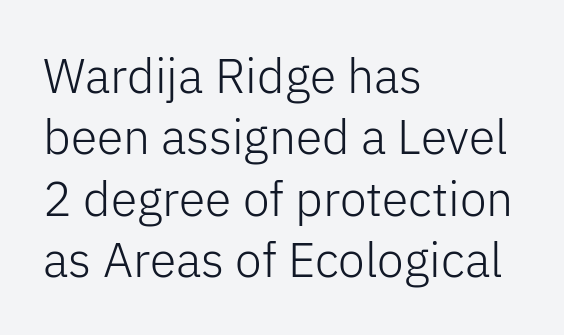
Q: Is the text bold? A: No.
Q: Is the text italic (slanted)? A: No, it is upright.
Q: Is the typeface a serif or a sans-serif typeface? A: Sans-serif.
Q: Is the text underlined? A: No.
Q: How is the paragraph aligned? A: Left-aligned.
Q: Is the spacing between letters normal or unusually wide? A: Normal.
Q: Is the spacing between lines tight, normal or loose? A: Normal.
Q: Width (condensed, normal, or wide)? A: Normal.
Q: Stroke contrast? A: Low.
Q: x-height? A: Medium.
Q: Monospaced? A: No.
